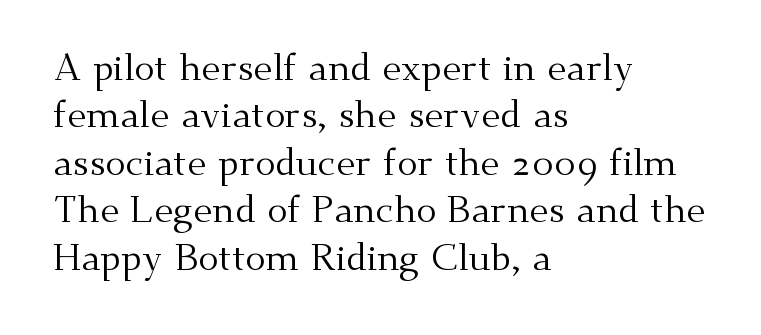
{"serif": "yes", "italic": "no", "bold": "no", "weight": "regular", "width": "normal", "stroke_contrast": "medium", "x_height": "small", "monospaced": "no", "underline": "no", "align": "left", "line_spacing": "normal", "line_spacing_ratio": 1.25, "letter_spacing": "normal", "letter_spacing_em": 0.0, "glyph_px": 38}
